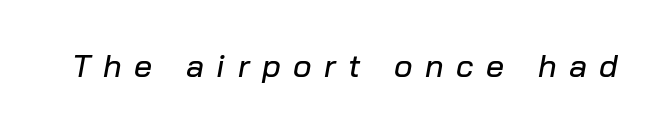
The image shows 32 px text type, italic (leaning right); set unusually wide letter spacing (+0.39 em), not underlined; low stroke contrast and a medium x-height.
